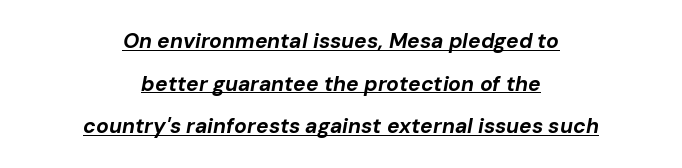
Q: Is the text bold? A: Yes.
Q: Is the text italic (slanted)? A: Yes, it leans right by about 10 degrees.
Q: Is the text underlined? A: Yes.
Q: How is the paragraph aligned? A: Centered.
Q: Is the spacing between letters normal or unusually wide? A: Normal.
Q: Is the spacing between lines tight, normal or loose? A: Loose.
